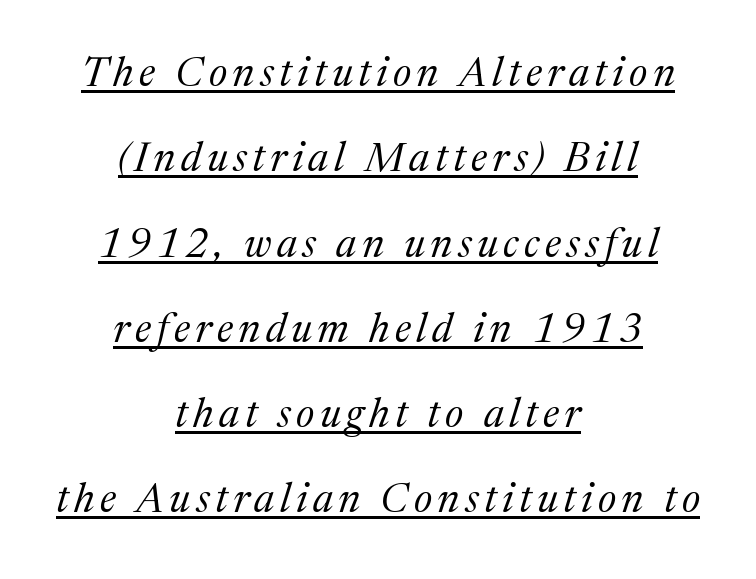
Q: Is the text bold? A: No.
Q: Is the text italic (slanted)? A: Yes, it leans right by about 17 degrees.
Q: Is the typeface a serif or a sans-serif typeface? A: Serif.
Q: Is the text underlined? A: Yes.
Q: How is the paragraph aligned? A: Centered.
Q: Is the spacing between lines tight, normal or loose? A: Loose.
Q: Width (condensed, normal, or wide)? A: Normal.
Q: Stroke contrast? A: Medium.
Q: x-height? A: Medium.
Q: Monospaced? A: No.
